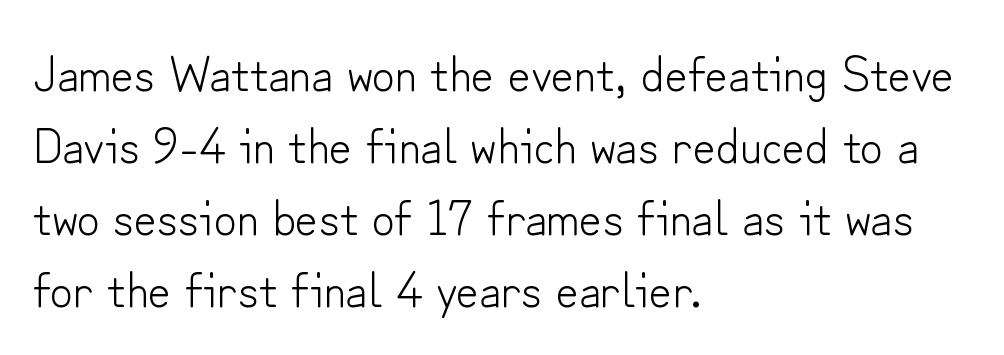
{"serif": "no", "italic": "no", "bold": "no", "weight": "light", "width": "normal", "stroke_contrast": "low", "x_height": "small", "monospaced": "no", "underline": "no", "align": "left", "line_spacing": "normal", "line_spacing_ratio": 1.44, "letter_spacing": "normal", "letter_spacing_em": 0.0, "glyph_px": 50}
